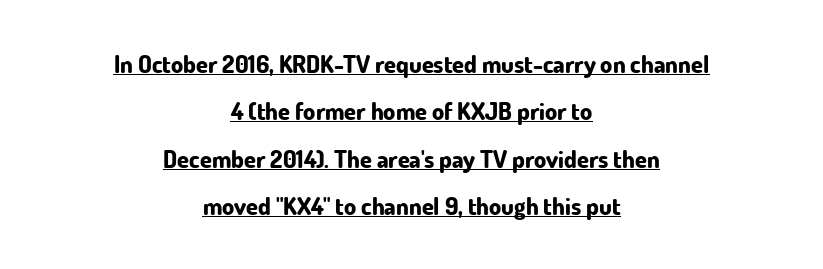
{"italic": "no", "bold": "yes", "underline": "yes", "align": "center", "line_spacing": "loose", "line_spacing_ratio": 1.97, "letter_spacing": "normal", "letter_spacing_em": 0.0, "glyph_px": 24}
